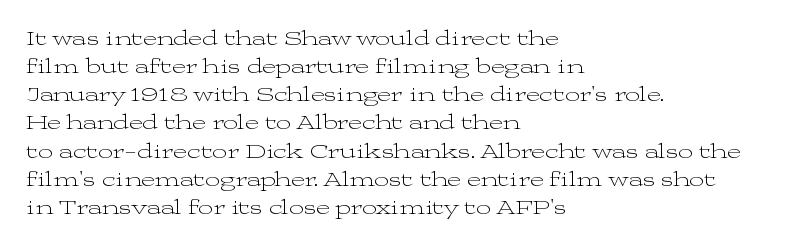
Visually the block forms a straight wall on the left and a jagged coastline on the right. Style check: upright. Bold? No — there's no thickening of the strokes. Notice how descenders clear the ascenders below comfortably — that's standard leading. Each word holds together tightly as a unit, with standard inter-letter gaps.
